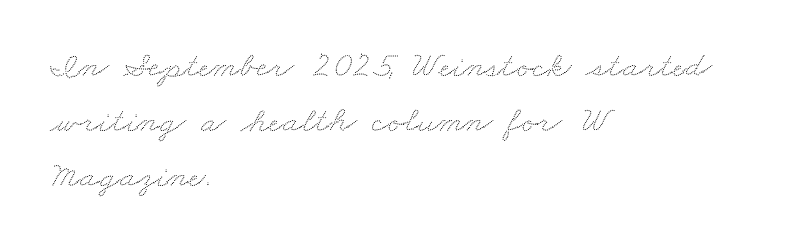
Alignment: flush left. Check under the words: just untouched page. No extra tracking has been applied to these lines. Regular leading.
